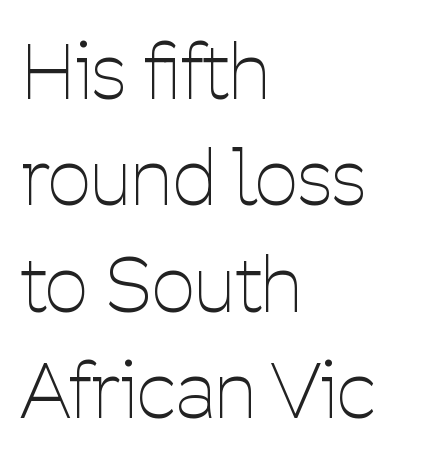
Q: Is the text bold? A: No.
Q: Is the text italic (slanted)? A: No, it is upright.
Q: Is the typeface a serif or a sans-serif typeface? A: Sans-serif.
Q: Is the text underlined? A: No.
Q: How is the paragraph aligned? A: Left-aligned.
Q: Is the spacing between letters normal or unusually wide? A: Normal.
Q: Is the spacing between lines tight, normal or loose? A: Normal.
Q: Width (condensed, normal, or wide)? A: Condensed.
Q: Stroke contrast? A: Low.
Q: x-height? A: Medium.
Q: Monospaced? A: No.
